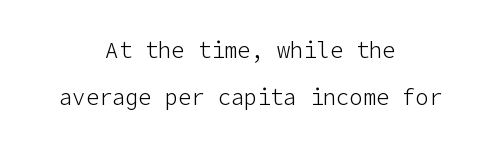
{"italic": "no", "bold": "no", "underline": "no", "align": "center", "line_spacing": "loose", "line_spacing_ratio": 2.12, "letter_spacing": "normal", "letter_spacing_em": 0.0, "glyph_px": 22}
